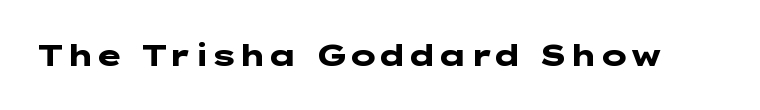
Q: Is the text bold? A: Yes.
Q: Is the text italic (slanted)? A: No, it is upright.
Q: Is the typeface a serif or a sans-serif typeface? A: Sans-serif.
Q: Is the text underlined? A: No.
Q: Is the spacing between letters normal or unusually wide? A: Normal.
Q: Width (condensed, normal, or wide)? A: Wide.
Q: Stroke contrast? A: Low.
Q: x-height? A: Medium.
